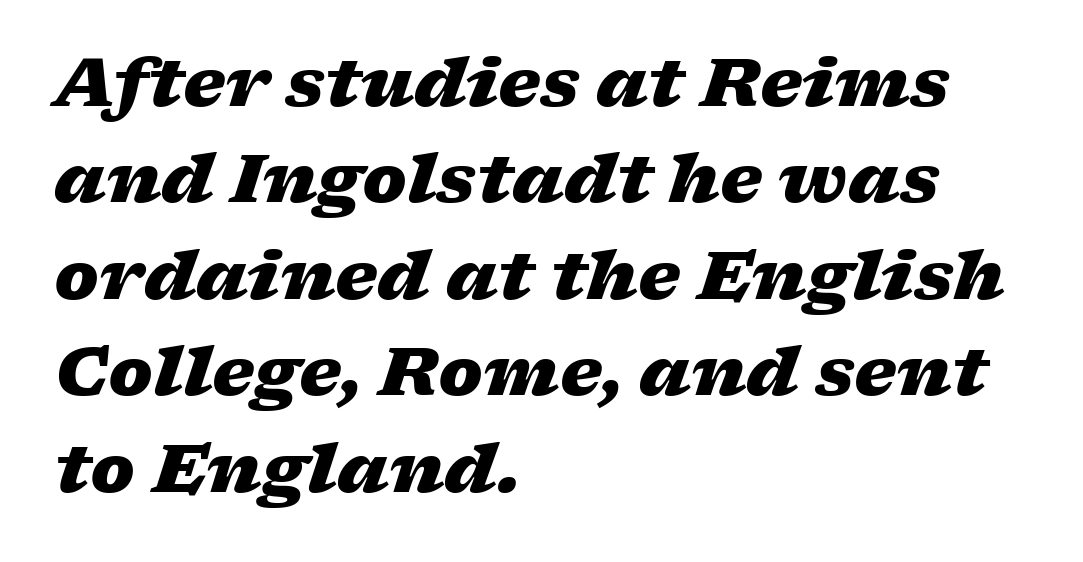
{"italic": "yes", "lean": "right", "slant_degrees": 17, "bold": "yes", "weight": "heavy", "width": "wide", "stroke_contrast": "low", "x_height": "medium", "monospaced": "no", "underline": "no", "align": "left", "line_spacing": "normal", "line_spacing_ratio": 1.44, "letter_spacing": "normal", "letter_spacing_em": 0.0, "glyph_px": 67}
